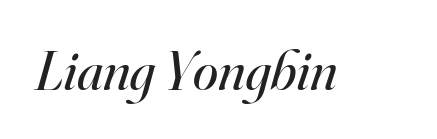
Q: Is the text bold? A: No.
Q: Is the text italic (slanted)? A: Yes, it leans right by about 16 degrees.
Q: Is the typeface a serif or a sans-serif typeface? A: Serif.
Q: Is the text underlined? A: No.
Q: Is the spacing between letters normal or unusually wide? A: Normal.
Q: Width (condensed, normal, or wide)? A: Normal.
Q: Stroke contrast? A: High.
Q: x-height? A: Small.
Q: Monospaced? A: No.
